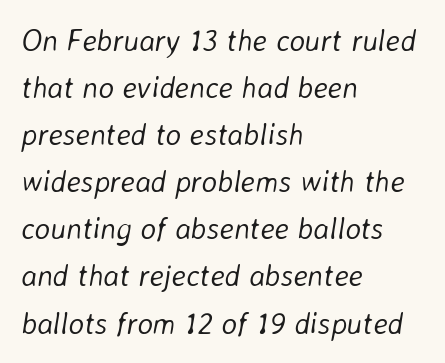
Do the characters align in a grid? No, the font is proportional. The passage shown stacks its lines at a standard gap. Alignment: flush left. Just letters on the line, the space beneath them empty. On a weight scale, this lands at 450 or below.
